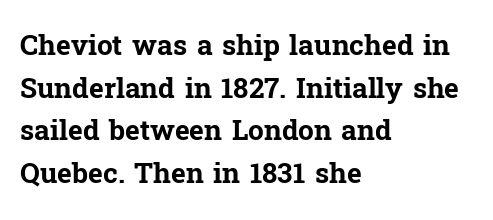
{"serif": "yes", "italic": "no", "bold": "yes", "weight": "bold", "width": "normal", "stroke_contrast": "low", "x_height": "medium", "monospaced": "no", "underline": "no", "align": "left", "line_spacing": "normal", "line_spacing_ratio": 1.52, "letter_spacing": "normal", "letter_spacing_em": 0.0, "glyph_px": 28}
